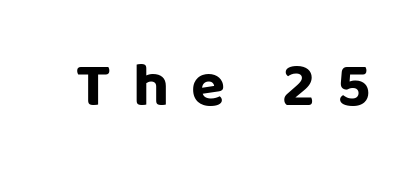
Unlike a traditional serif, this face leaves its strokes unadorned. The specimen reads as upright at a glance. On the weight axis this lands at bold, roughly 700. Substantial extra tracking has been applied to these lines. Underline: absent. Character widths vary here, with narrow letters taking less room than wide ones.
